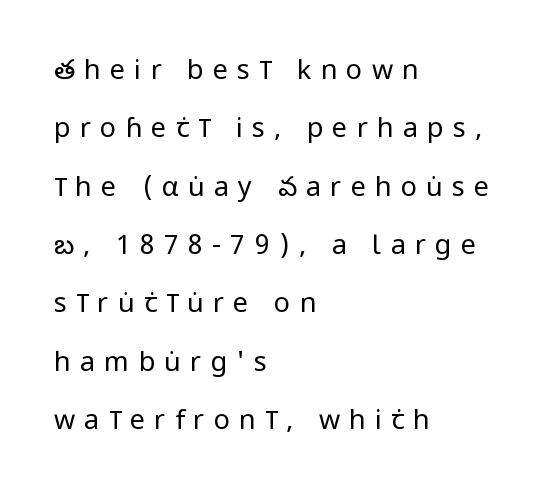
Q: Is the text bold? A: No.
Q: Is the text italic (slanted)? A: No, it is upright.
Q: Is the text underlined? A: No.
Q: How is the paragraph aligned? A: Left-aligned.
Q: Is the spacing between letters normal or unusually wide? A: Unusually wide.
Q: Is the spacing between lines tight, normal or loose? A: Loose.
